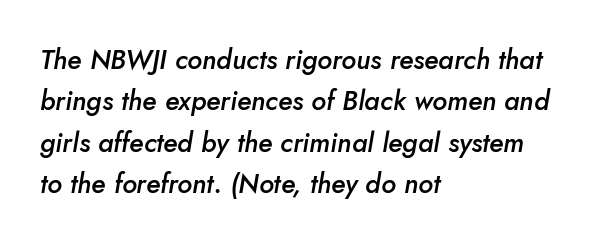
Q: Is the text bold? A: Semi-bold.
Q: Is the text italic (slanted)? A: Yes, it leans right by about 5 degrees.
Q: Is the text underlined? A: No.
Q: How is the paragraph aligned? A: Left-aligned.
Q: Is the spacing between letters normal or unusually wide? A: Normal.
Q: Is the spacing between lines tight, normal or loose? A: Normal.
